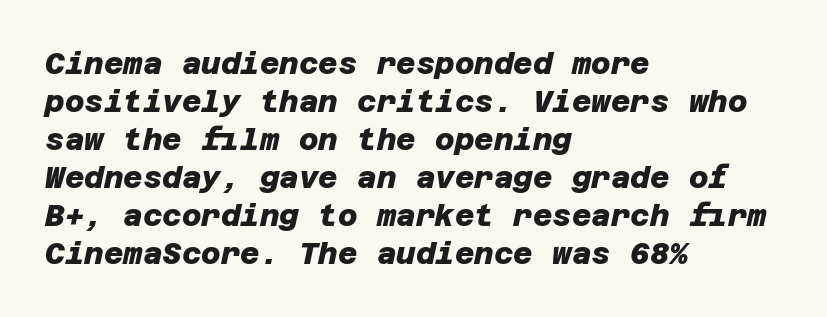
Q: Is the text bold? A: Yes.
Q: Is the typeface a serif or a sans-serif typeface? A: Sans-serif.
Q: Is the text underlined? A: No.
Q: How is the paragraph aligned? A: Left-aligned.
Q: Is the spacing between letters normal or unusually wide? A: Normal.
Q: Is the spacing between lines tight, normal or loose? A: Normal.
Q: Width (condensed, normal, or wide)? A: Normal.
Q: Stroke contrast? A: Low.
Q: x-height? A: Large.
